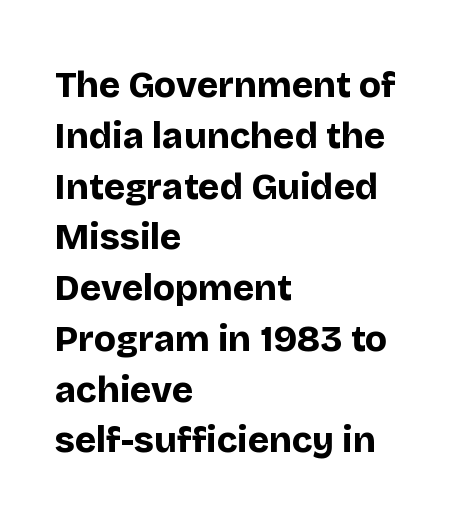
The image shows 36 px bold sans-serif type, upright; set left-aligned, normal line spacing (1.41x), normal letter spacing, not underlined; low stroke contrast and a large x-height.
